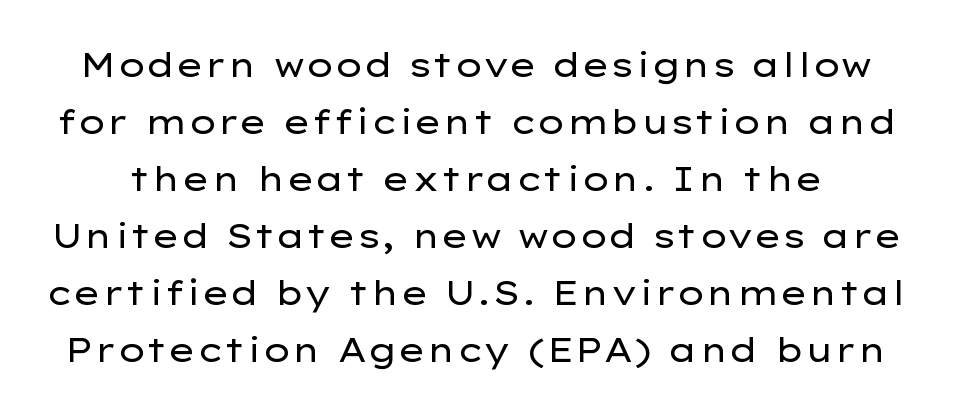
The image shows 33 px regular-weight, wide sans-serif type, upright; set line spacing 1.73x, normal letter spacing, not underlined; low stroke contrast and a medium x-height.
